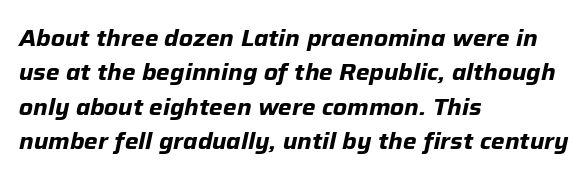
{"italic": "yes", "lean": "right", "slant_degrees": 12, "bold": "yes", "underline": "no", "align": "left", "line_spacing": "normal", "line_spacing_ratio": 1.5, "letter_spacing": "normal", "letter_spacing_em": 0.0, "glyph_px": 23}
